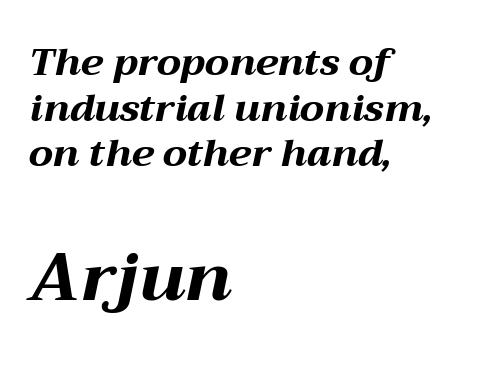
Q: Is the text bold? A: Yes.
Q: Is the text italic (slanted)? A: Yes, it leans right by about 12 degrees.
Q: Is the text underlined? A: No.
Q: How is the paragraph aligned? A: Left-aligned.
Q: Is the spacing between letters normal or unusually wide? A: Normal.
Q: Which block of text is set in a larger size, the first (top) or the second (bottom)? A: The second (bottom) one.
Q: Width (condensed, normal, or wide)? A: Wide.
Q: Stroke contrast? A: Medium.
Q: x-height? A: Medium.
Q: Monospaced? A: No.
